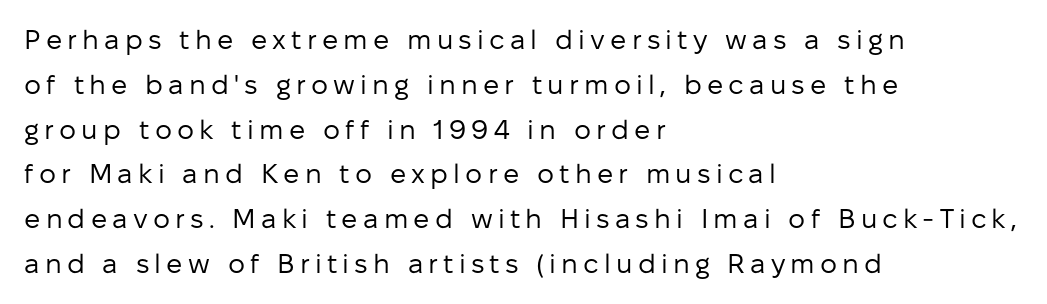
{"italic": "no", "bold": "no", "underline": "no", "align": "left", "line_spacing": "normal", "line_spacing_ratio": 1.66, "glyph_px": 27}
